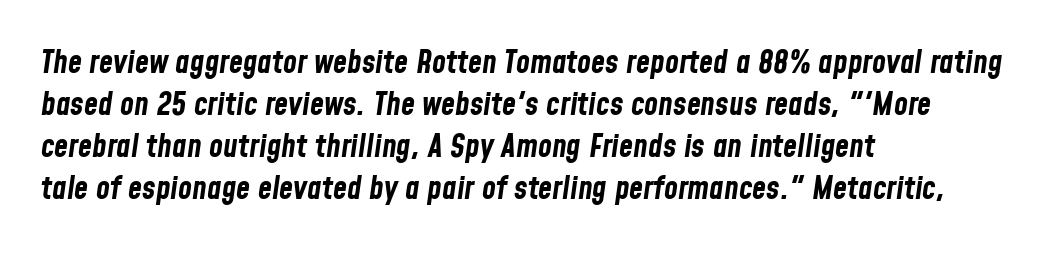
Q: Is the text bold? A: Yes.
Q: Is the text italic (slanted)? A: Yes, it leans right by about 8 degrees.
Q: Is the text underlined? A: No.
Q: How is the paragraph aligned? A: Left-aligned.
Q: Is the spacing between letters normal or unusually wide? A: Normal.
Q: Is the spacing between lines tight, normal or loose? A: Normal.
Q: Width (condensed, normal, or wide)? A: Condensed.
Q: Stroke contrast? A: Low.
Q: x-height? A: Medium.
Q: Monospaced? A: No.
